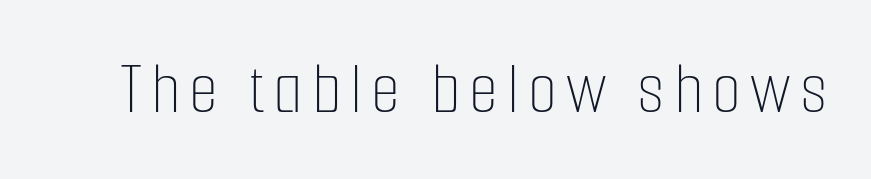
{"italic": "no", "bold": "no", "weight": "thin", "width": "condensed", "stroke_contrast": "low", "x_height": "medium", "monospaced": "no", "underline": "no", "glyph_px": 75}
